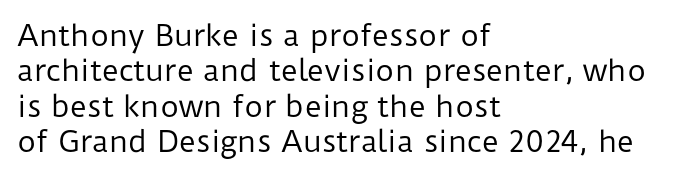
Q: Is the text bold? A: No.
Q: Is the text italic (slanted)? A: No, it is upright.
Q: Is the typeface a serif or a sans-serif typeface? A: Sans-serif.
Q: Is the text underlined? A: No.
Q: How is the paragraph aligned? A: Left-aligned.
Q: Is the spacing between letters normal or unusually wide? A: Normal.
Q: Width (condensed, normal, or wide)? A: Normal.
Q: Stroke contrast? A: Low.
Q: x-height? A: Medium.
Q: Monospaced? A: No.
